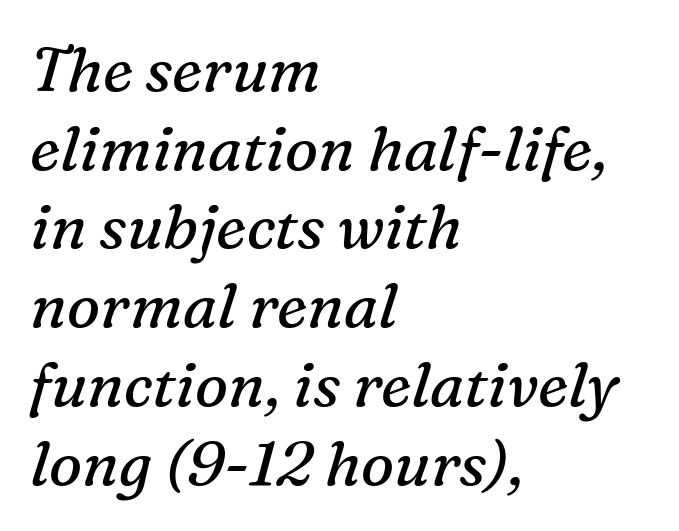
Serif or sans? Serif — the stroke terminals have little feet. The face used here is proportionally spaced, like ordinary book or web type. Honestly, the row spacing looks completely unremarkable. Short note: letters normally spaced. Horizontal alignment here is leftward, the default for most running prose.
